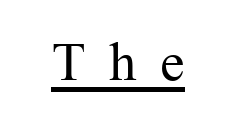
The image shows 55 px regular-weight serif type, upright; set unusually wide letter spacing (+0.43 em), underlined; medium stroke contrast and a medium x-height.
